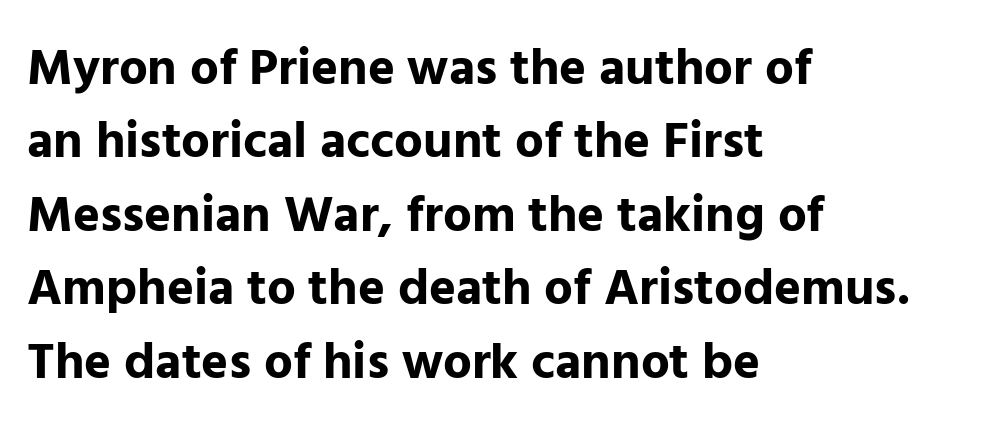
Q: Is the text bold? A: Yes.
Q: Is the text italic (slanted)? A: No, it is upright.
Q: Is the typeface a serif or a sans-serif typeface? A: Sans-serif.
Q: Is the text underlined? A: No.
Q: How is the paragraph aligned? A: Left-aligned.
Q: Is the spacing between letters normal or unusually wide? A: Normal.
Q: Is the spacing between lines tight, normal or loose? A: Normal.
Q: Width (condensed, normal, or wide)? A: Normal.
Q: Stroke contrast? A: Low.
Q: x-height? A: Medium.
Q: Monospaced? A: No.
